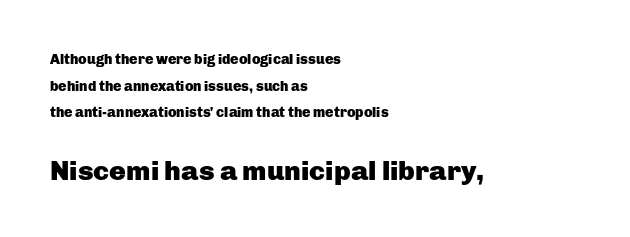
Q: Is the text bold? A: Yes.
Q: Is the text italic (slanted)? A: No, it is upright.
Q: Is the typeface a serif or a sans-serif typeface? A: Sans-serif.
Q: Is the text underlined? A: No.
Q: How is the paragraph aligned? A: Left-aligned.
Q: Is the spacing between letters normal or unusually wide? A: Normal.
Q: Is the spacing between lines tight, normal or loose? A: Loose.
Q: Which block of text is set in a larger size, the first (top) or the second (bottom)? A: The second (bottom) one.
Q: Width (condensed, normal, or wide)? A: Normal.
Q: Stroke contrast? A: Low.
Q: x-height? A: Medium.
Q: Monospaced? A: No.
